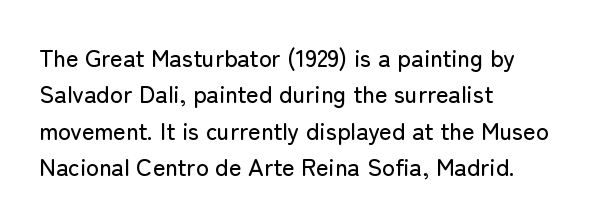
The image shows 24 px text type, upright; set left-aligned, normal line spacing (1.52x), normal letter spacing, not underlined.
